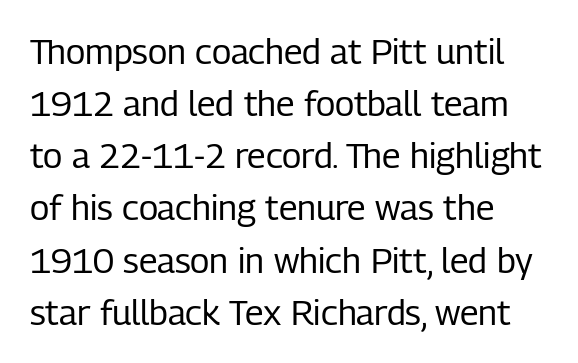
Italic: no, the glyphs are upright roman. In terms of leading, this rendering sits right in the middle. Nothing heavy about these letters — not bold at all. Any mark beneath the type? The region is blank.
